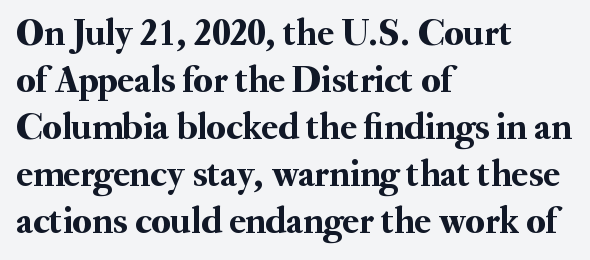
{"serif": "yes", "italic": "no", "width": "normal", "stroke_contrast": "medium", "x_height": "small", "monospaced": "no", "underline": "no", "align": "left", "line_spacing_ratio": 1.24, "letter_spacing": "normal", "letter_spacing_em": 0.0, "glyph_px": 38}
